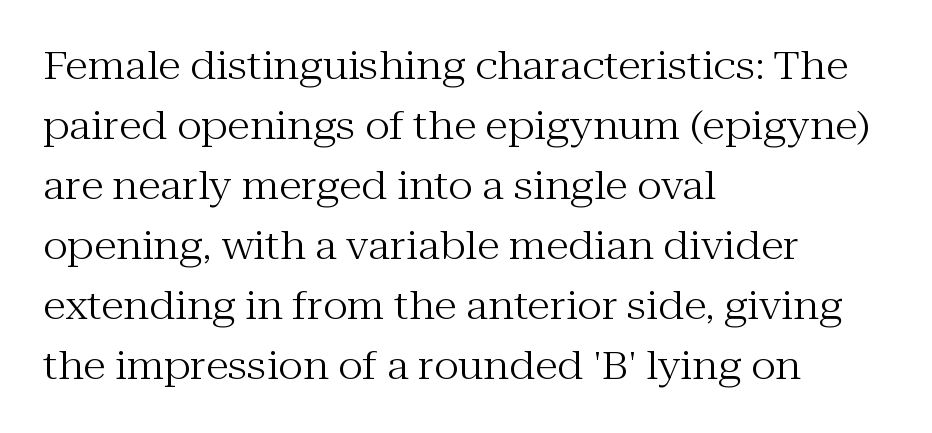
Q: Is the text bold? A: No.
Q: Is the text italic (slanted)? A: No, it is upright.
Q: Is the typeface a serif or a sans-serif typeface? A: Serif.
Q: Is the text underlined? A: No.
Q: How is the paragraph aligned? A: Left-aligned.
Q: Is the spacing between letters normal or unusually wide? A: Normal.
Q: Is the spacing between lines tight, normal or loose? A: Normal.
Q: Width (condensed, normal, or wide)? A: Normal.
Q: Stroke contrast? A: Medium.
Q: x-height? A: Medium.
Q: Monospaced? A: No.
